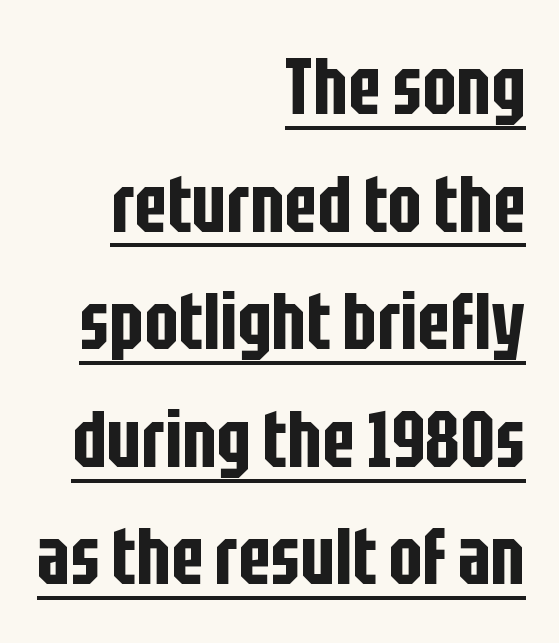
Q: Is the text italic (slanted)? A: No, it is upright.
Q: Is the typeface a serif or a sans-serif typeface? A: Sans-serif.
Q: Is the text underlined? A: Yes.
Q: How is the paragraph aligned? A: Right-aligned.
Q: Is the spacing between letters normal or unusually wide? A: Normal.
Q: Is the spacing between lines tight, normal or loose? A: Normal.
Q: Width (condensed, normal, or wide)? A: Condensed.
Q: Stroke contrast? A: Low.
Q: x-height? A: Large.
Q: Monospaced? A: No.
